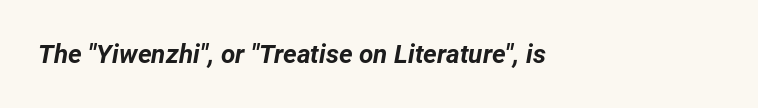
Every row of glyphs begins at an identical x-position on the left. You could call the tracking neutral — neither tight nor loose. The font's italic variant was chosen for this text. Does the weight exceed regular? Yes, all the way to bold.
